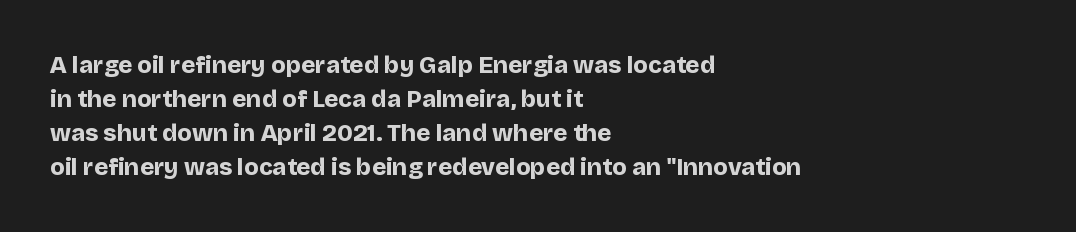
Q: Is the text bold? A: Yes.
Q: Is the text italic (slanted)? A: No, it is upright.
Q: Is the text underlined? A: No.
Q: How is the paragraph aligned? A: Left-aligned.
Q: Is the spacing between letters normal or unusually wide? A: Normal.
Q: Is the spacing between lines tight, normal or loose? A: Normal.
